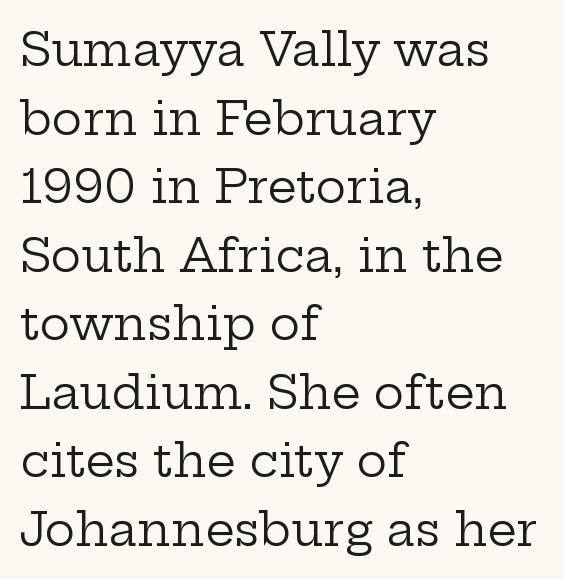
Q: Is the text bold? A: No.
Q: Is the text italic (slanted)? A: No, it is upright.
Q: Is the typeface a serif or a sans-serif typeface? A: Serif.
Q: Is the text underlined? A: No.
Q: How is the paragraph aligned? A: Left-aligned.
Q: Is the spacing between letters normal or unusually wide? A: Normal.
Q: Is the spacing between lines tight, normal or loose? A: Normal.
Q: Width (condensed, normal, or wide)? A: Wide.
Q: Stroke contrast? A: Low.
Q: x-height? A: Medium.
Q: Monospaced? A: No.
